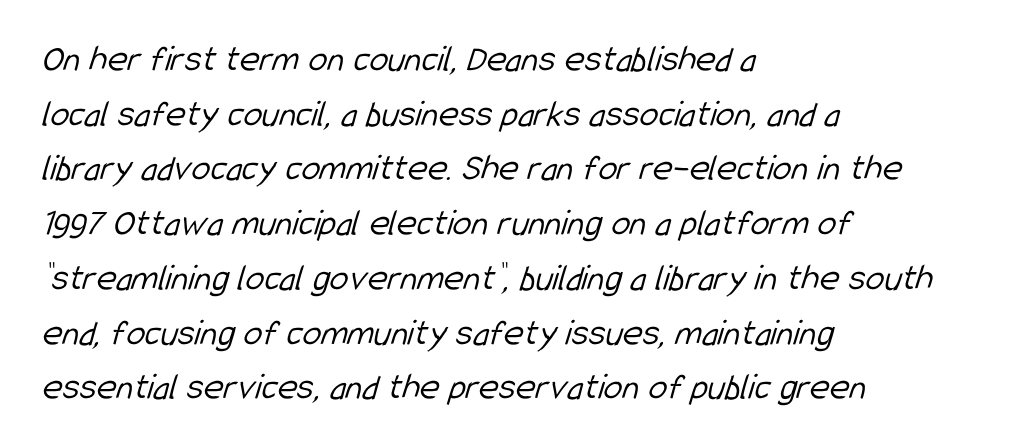
The image shows 38 px light, condensed sans-serif type; set left-aligned, normal line spacing (1.44x), normal letter spacing, not underlined; low stroke contrast and a medium x-height.
